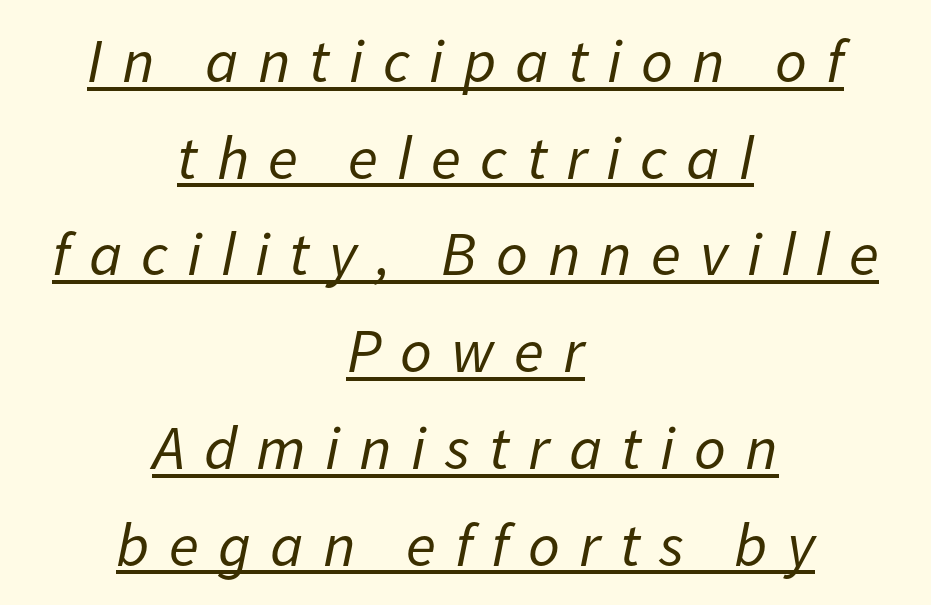
The letters advance in unequal steps, a hallmark of proportional type. The face used here is rendered with a markedly widened letterfit. Descenders here cross a horizontal rule under the line. The passage is arranged like a title page — every line centered.
